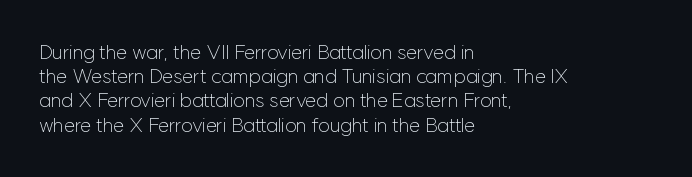
Q: Is the text bold? A: No.
Q: Is the text italic (slanted)? A: No, it is upright.
Q: Is the text underlined? A: No.
Q: How is the paragraph aligned? A: Left-aligned.
Q: Is the spacing between letters normal or unusually wide? A: Normal.
